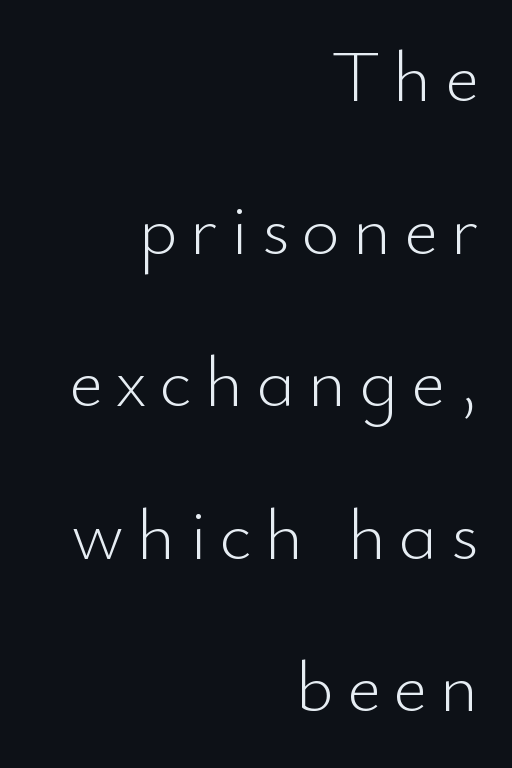
Rule under the text: the space is simply empty. The letters advance in unequal steps, a hallmark of proportional type. Look at the bottom of the vertical strokes: they stop flat, with no serifs. The leading is generous, giving the passage an open texture.
